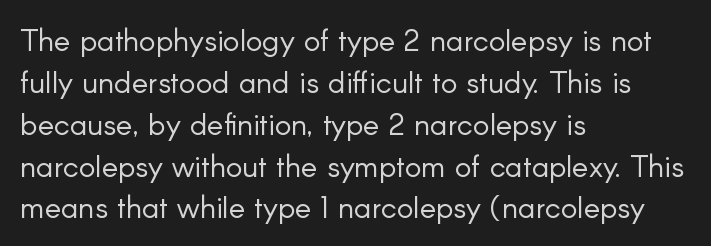
{"serif": "no", "italic": "no", "bold": "no", "weight": "light", "width": "normal", "stroke_contrast": "low", "x_height": "small", "monospaced": "no", "underline": "no", "align": "left", "line_spacing": "normal", "line_spacing_ratio": 1.35, "letter_spacing": "normal", "letter_spacing_em": 0.0, "glyph_px": 31}
